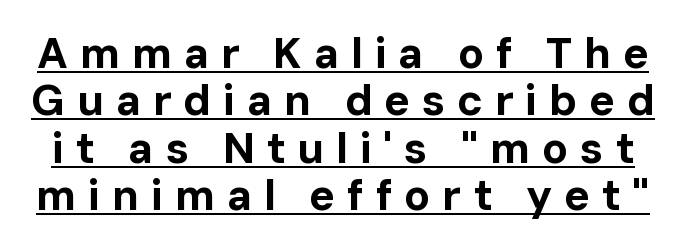
{"serif": "no", "italic": "no", "bold": "yes", "weight": "bold", "width": "normal", "stroke_contrast": "low", "x_height": "medium", "monospaced": "no", "underline": "yes", "line_spacing": "tight", "line_spacing_ratio": 1.1, "letter_spacing": "wide", "letter_spacing_em": 0.27, "glyph_px": 43}
